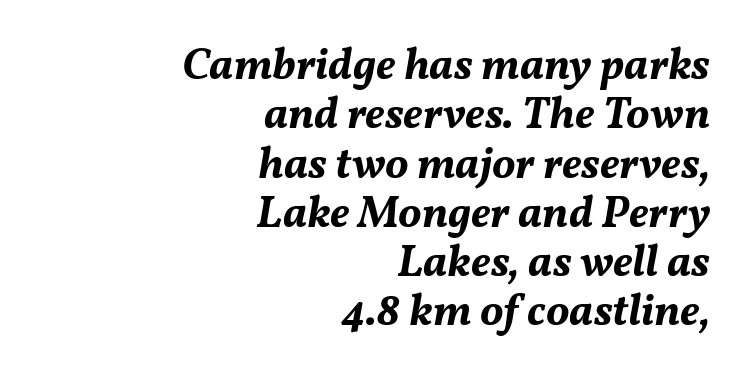
The image shows 44 px bold type, italic (leaning right); set right-aligned, tight line spacing (1.12x), normal letter spacing, not underlined; medium stroke contrast and a medium x-height.
